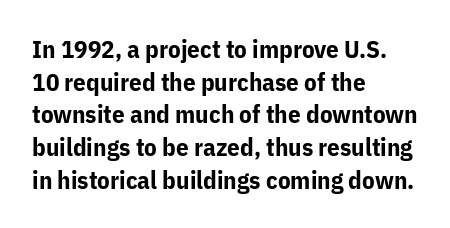
Q: Is the text bold? A: Yes.
Q: Is the text italic (slanted)? A: No, it is upright.
Q: Is the text underlined? A: No.
Q: How is the paragraph aligned? A: Left-aligned.
Q: Is the spacing between letters normal or unusually wide? A: Normal.
Q: Is the spacing between lines tight, normal or loose? A: Normal.
